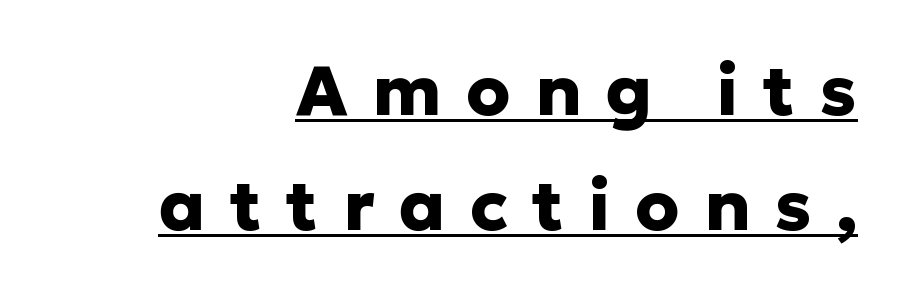
{"serif": "no", "italic": "no", "bold": "yes", "weight": "heavy", "width": "normal", "stroke_contrast": "low", "x_height": "medium", "monospaced": "no", "underline": "yes", "align": "right", "line_spacing": "normal", "line_spacing_ratio": 1.64, "letter_spacing": "wide", "letter_spacing_em": 0.35, "glyph_px": 70}
